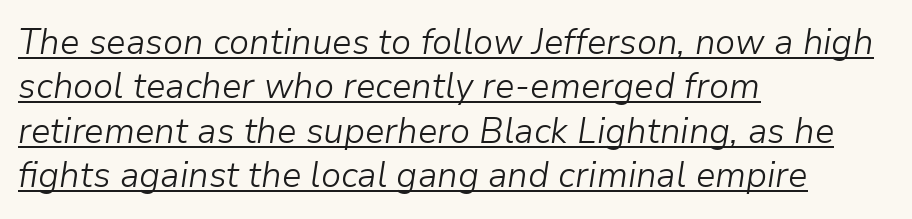
The image shows 35 px light type, italic (leaning right); set left-aligned, normal line spacing (1.27x), normal letter spacing, underlined; low stroke contrast and a medium x-height.
